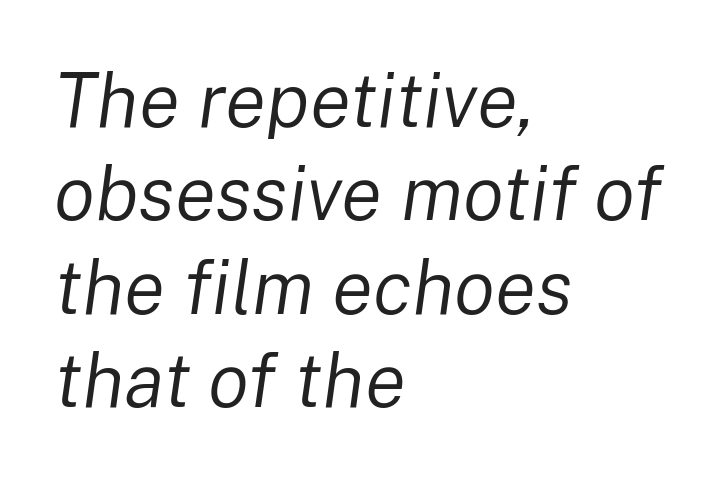
The letters are slanted; this is an italic face. Descenders hang freely into open space. The line texture is even and compact thanks to regular tracking. The strokes are not fattened; the text isn't bold. Is this a fixed-width face? No — the glyphs have proportional, varying widths.
